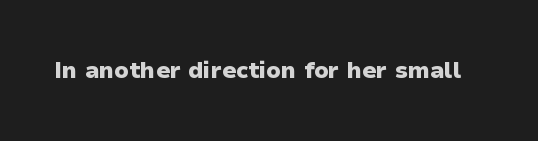
Notice how thick the strokes are: this is what a full bold looks like. In terms of letterspacing, this is plain default setting. The specimen omits any rule beneath the text block's lines. The lettering stays uniformly vertical, giving the passage a roman look.
